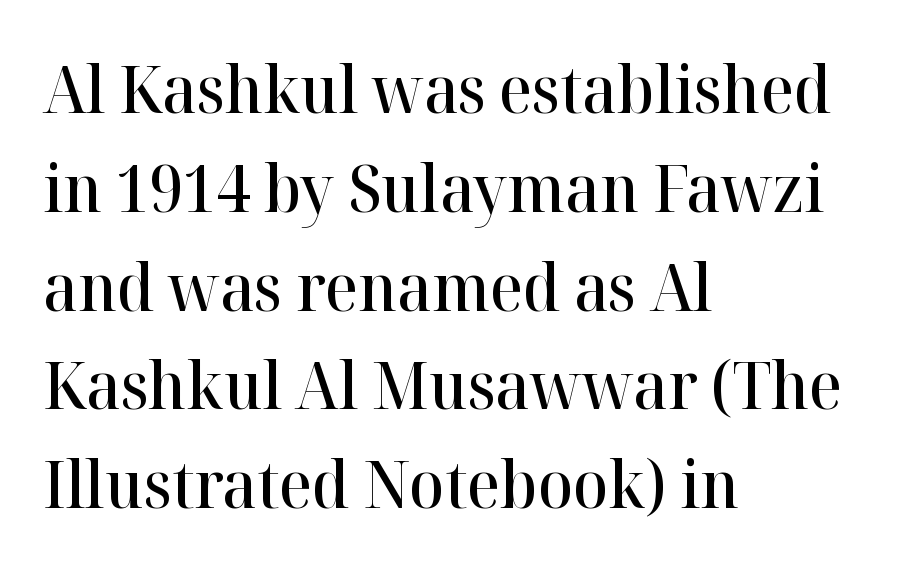
Character widths vary here, with narrow letters taking less room than wide ones. Glyph-to-glyph distance matches everyday printed text. Does the copy run flush right? No — it runs flush left. Horizontal bands of white between lines are of average thickness. Slightly chunky letters — semibold, I'd say, not full bold. Characters remain perfectly vertical along every line.
